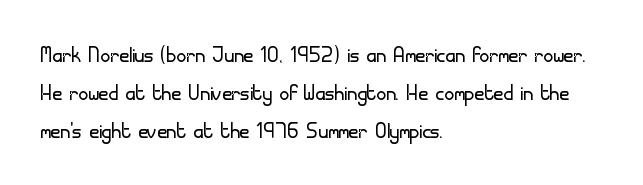
The image shows 27 px text type, upright; set left-aligned, normal line spacing (1.41x), normal letter spacing, not underlined.
